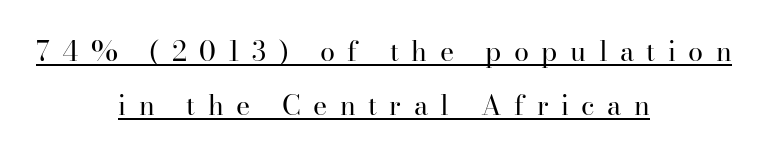
Q: Is the text bold? A: No.
Q: Is the text italic (slanted)? A: No, it is upright.
Q: Is the text underlined? A: Yes.
Q: How is the paragraph aligned? A: Centered.
Q: Is the spacing between letters normal or unusually wide? A: Unusually wide.
Q: Is the spacing between lines tight, normal or loose? A: Loose.
